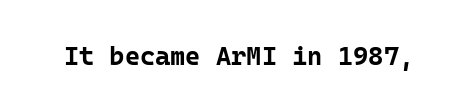
Q: Is the text bold? A: Yes.
Q: Is the text italic (slanted)? A: No, it is upright.
Q: Is the text underlined? A: No.
Q: Is the spacing between letters normal or unusually wide? A: Normal.
